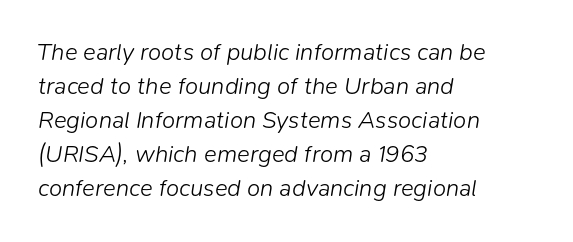
{"italic": "yes", "lean": "right", "slant_degrees": 9, "bold": "no", "underline": "no", "align": "left", "line_spacing": "normal", "line_spacing_ratio": 1.42, "letter_spacing": "normal", "letter_spacing_em": 0.0, "glyph_px": 24}
